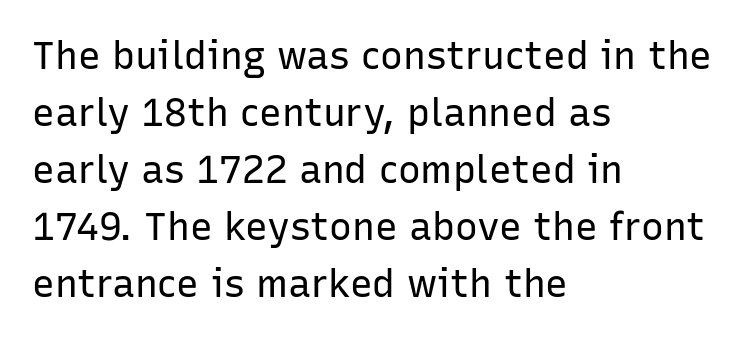
The image shows 38 px regular-weight sans-serif type, upright; set left-aligned, normal line spacing (1.5x), normal letter spacing, not underlined; low stroke contrast and a medium x-height.
